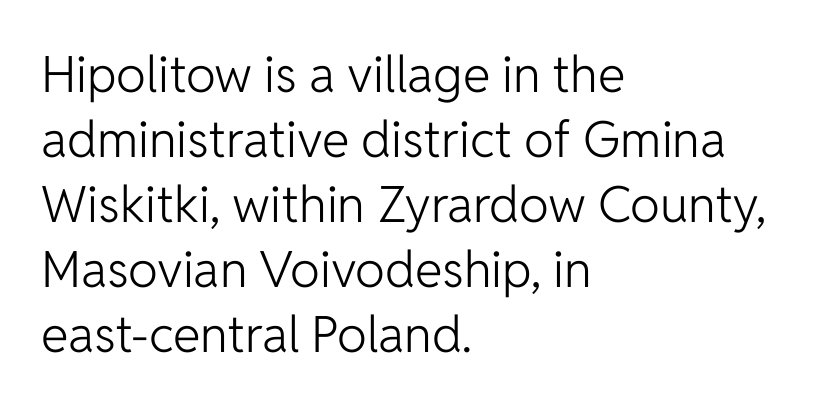
Honestly, the letter spacing is just normal — you wouldn't notice it. Tall strokes in this sample are plumb rather than angled. Leftover space on each line is placed entirely after the last word. Weight: in the light-to-regular range. Unmarked baselines from the first word to the last. Summary of vertical rhythm: regular, with standard interline spacing.
